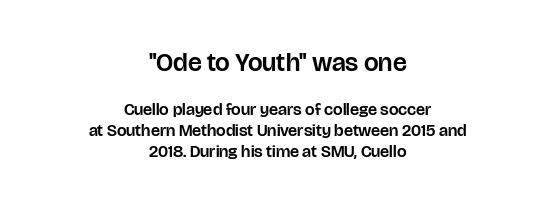
Nobody touched the tracking dial on this one. Descenders are the only things crossing below the line. Compared with a flush-left layout, this one balances lines on the center instead. Nope, not italic — everything's standing straight. Compare the two chunks: the upper has the greater cap height.
